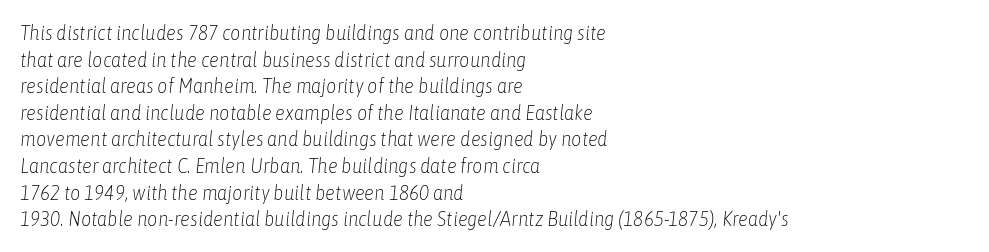
Q: Is the text bold? A: No.
Q: Is the text italic (slanted)? A: Yes, it leans right by about 6 degrees.
Q: Is the text underlined? A: No.
Q: How is the paragraph aligned? A: Left-aligned.
Q: Is the spacing between letters normal or unusually wide? A: Normal.
Q: Is the spacing between lines tight, normal or loose? A: Normal.
